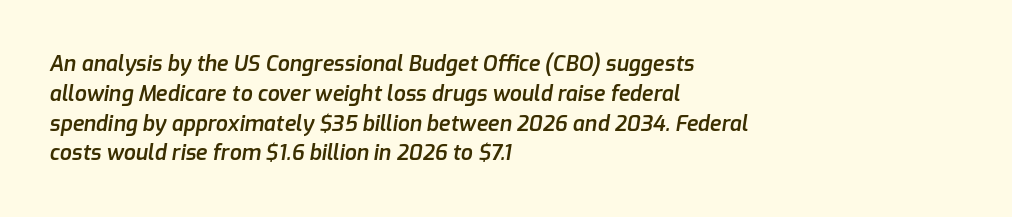
The image shows 21 px text type, italic (leaning right); set left-aligned, normal line spacing (1.42x), normal letter spacing, not underlined.
